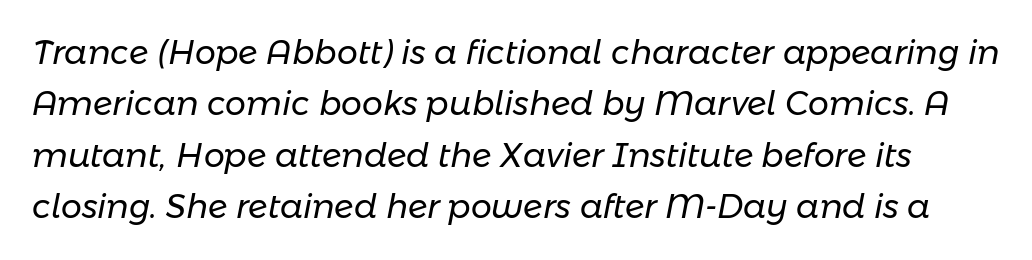
{"italic": "yes", "lean": "right", "slant_degrees": 11, "bold": "no", "weight": "regular", "width": "normal", "stroke_contrast": "low", "x_height": "medium", "monospaced": "no", "underline": "no", "line_spacing": "normal", "line_spacing_ratio": 1.56, "letter_spacing": "normal", "letter_spacing_em": 0.0, "glyph_px": 33}
